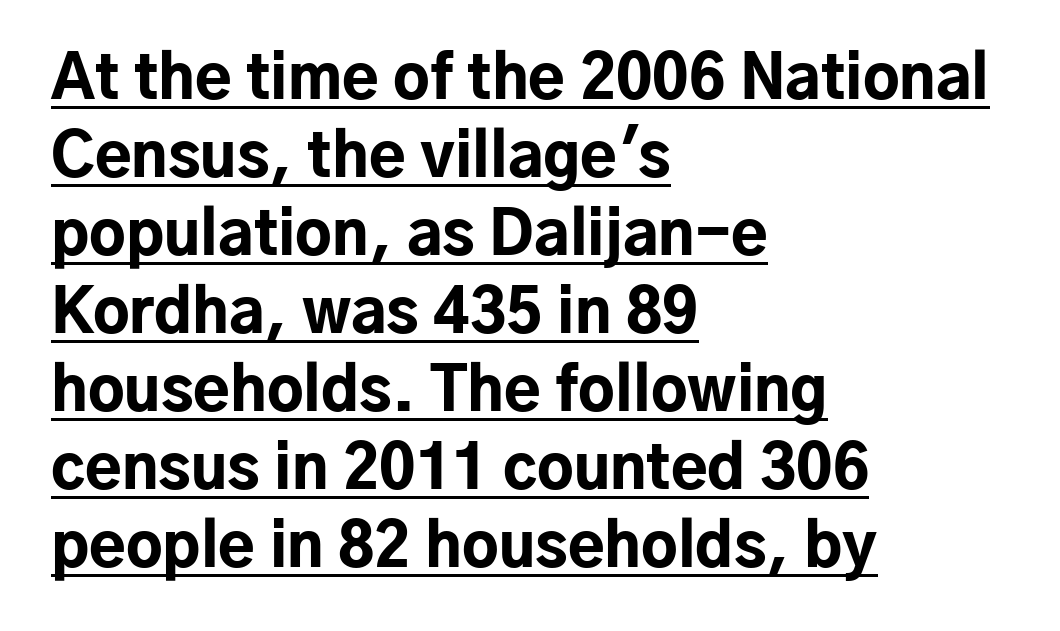
These words are printed bold, with thick strokes throughout. Italic? Not at all — the glyphs are vertical. Visually the block forms a straight wall on the left and a jagged coastline on the right. The letterforms sit shoulder to shoulder at normal distance. The face used here appears with an underline applied. Each letter keeps its own natural width here, so spacing adapts to shape.
